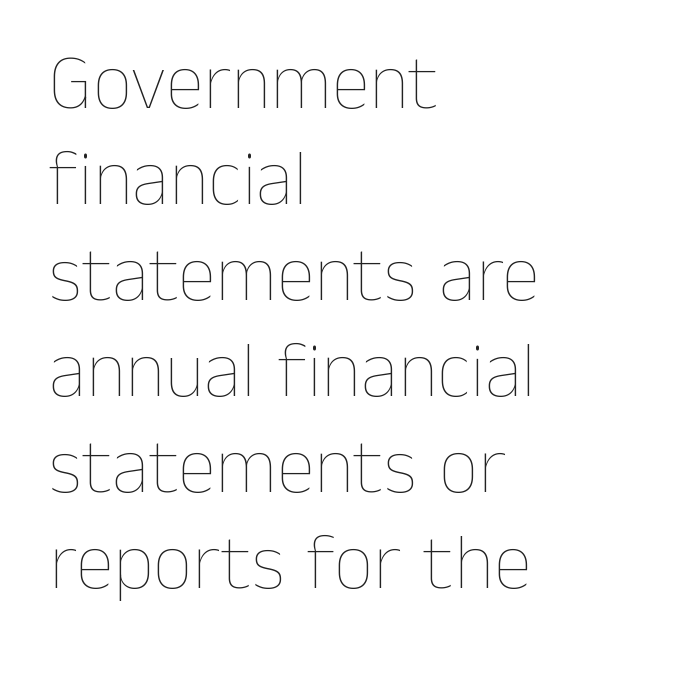
Q: Is the text bold? A: No.
Q: Is the text italic (slanted)? A: No, it is upright.
Q: Is the text underlined? A: No.
Q: How is the paragraph aligned? A: Left-aligned.
Q: Is the spacing between letters normal or unusually wide? A: Normal.
Q: Width (condensed, normal, or wide)? A: Normal.
Q: Stroke contrast? A: Low.
Q: x-height? A: Medium.
Q: Monospaced? A: No.
